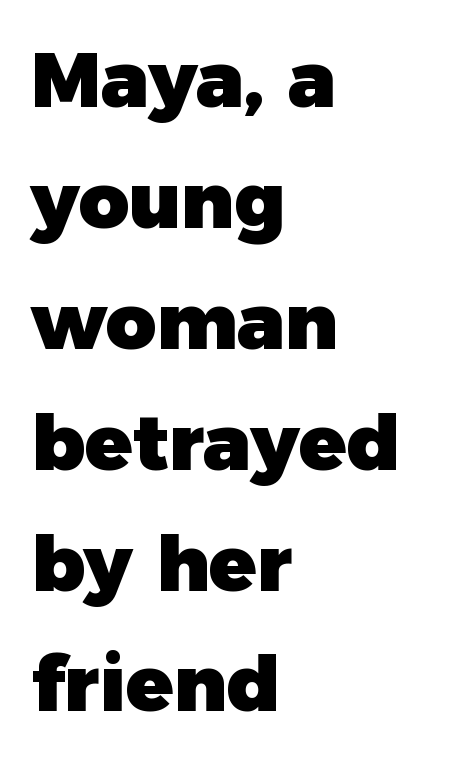
Q: Is the text bold? A: Yes.
Q: Is the text italic (slanted)? A: No, it is upright.
Q: Is the typeface a serif or a sans-serif typeface? A: Sans-serif.
Q: Is the text underlined? A: No.
Q: How is the paragraph aligned? A: Left-aligned.
Q: Is the spacing between letters normal or unusually wide? A: Normal.
Q: Is the spacing between lines tight, normal or loose? A: Normal.
Q: Width (condensed, normal, or wide)? A: Normal.
Q: Stroke contrast? A: Low.
Q: x-height? A: Medium.
Q: Monospaced? A: No.
